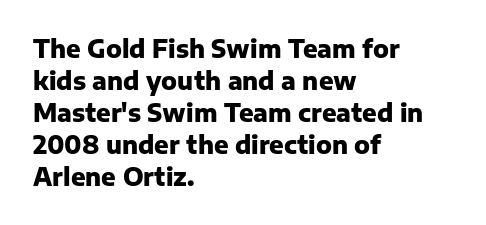
{"italic": "no", "bold": "yes", "underline": "no", "align": "left", "line_spacing": "normal", "line_spacing_ratio": 1.33, "letter_spacing": "normal", "letter_spacing_em": 0.0, "glyph_px": 24}
